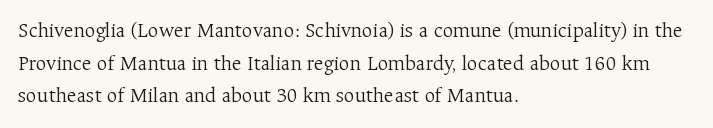
The axis of the letterforms is exactly vertical. Here the glyphs are tracked normally, forming tight word shapes. Descenders hang freely into open space. Line beginnings align vertically; line endings do not. The rows are spaced the way most documents space them.
